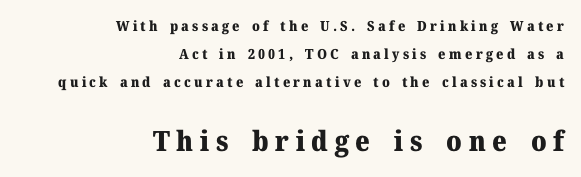
{"serif": "yes", "italic": "no", "bold": "yes", "weight": "heavy", "width": "normal", "stroke_contrast": "medium", "x_height": "medium", "monospaced": "no", "underline": "no", "align": "right", "line_spacing": "loose", "line_spacing_ratio": 1.99, "letter_spacing": "wide", "letter_spacing_em": 0.23, "larger_block": "second", "size_ratio": 2.0, "glyph_px": 28}
